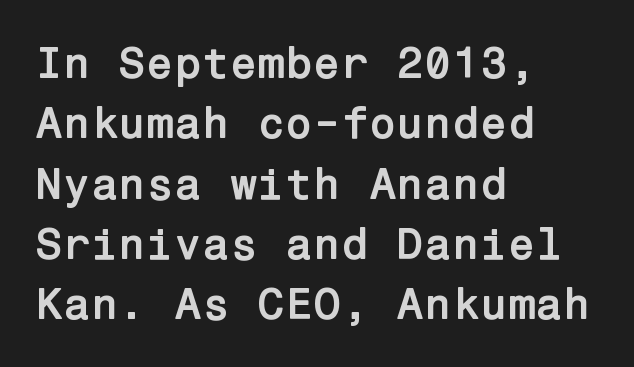
Each letter's strokes conclude bluntly, with no projecting serifs. Does extra space separate the letters? No, they use regular spacing. Italic: no, the glyphs are upright roman. Horizontal alignment here is leftward, the default for most running prose. The baseline area is clear. The block of text has a typical density, with ordinary space between rows.
